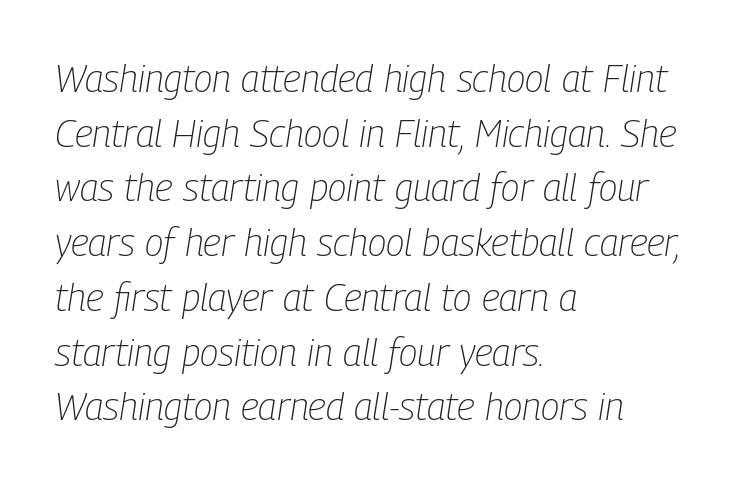
Descenders are the only things crossing below the line. You could not count columns in this text — the font is proportionally spaced. Does the lettering tilt? It does — this is italic. Characters follow at the spacing the type designer built in. Every row of glyphs begins at an identical x-position on the left. On a weight scale, this lands at 450 or below.
